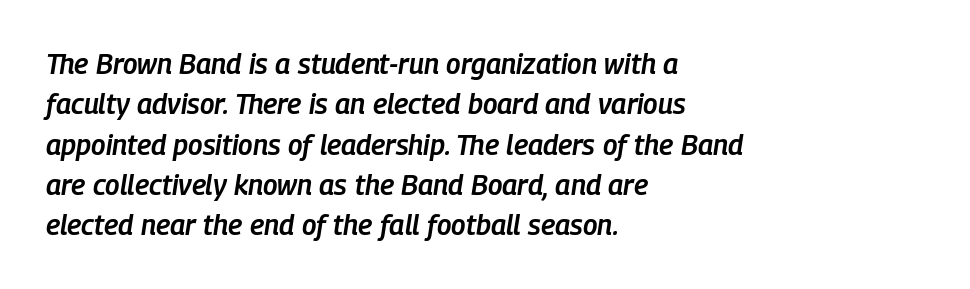
Q: Is the text bold? A: Semi-bold.
Q: Is the text italic (slanted)? A: Yes, it leans right by about 9 degrees.
Q: Is the text underlined? A: No.
Q: How is the paragraph aligned? A: Left-aligned.
Q: Is the spacing between letters normal or unusually wide? A: Normal.
Q: Is the spacing between lines tight, normal or loose? A: Normal.
Q: Width (condensed, normal, or wide)? A: Condensed.
Q: Stroke contrast? A: Low.
Q: x-height? A: Medium.
Q: Monospaced? A: No.
